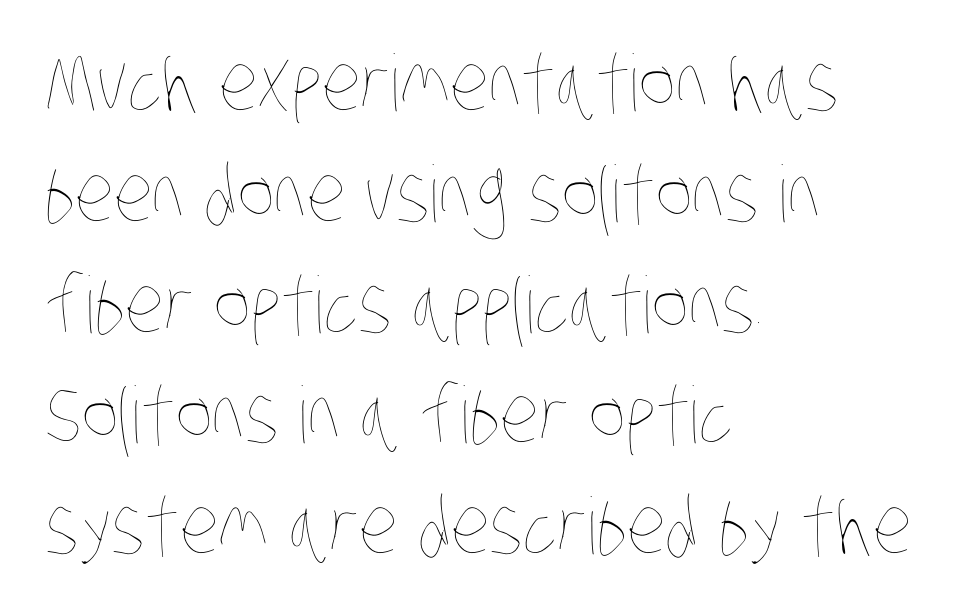
Q: Is the text bold? A: No.
Q: Is the text underlined? A: No.
Q: How is the paragraph aligned? A: Left-aligned.
Q: Is the spacing between letters normal or unusually wide? A: Normal.
Q: Is the spacing between lines tight, normal or loose? A: Normal.
Q: Width (condensed, normal, or wide)? A: Condensed.
Q: Stroke contrast? A: Low.
Q: x-height? A: Large.
Q: Monospaced? A: No.
